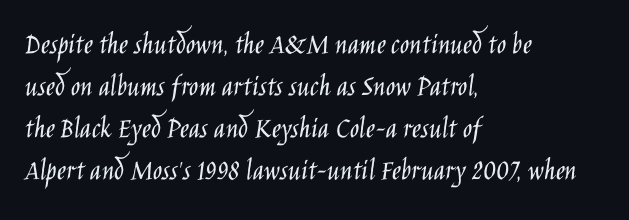
Q: Is the text bold? A: No.
Q: Is the text italic (slanted)? A: Yes.
Q: Is the typeface a serif or a sans-serif typeface? A: Sans-serif.
Q: Is the text underlined? A: No.
Q: How is the paragraph aligned? A: Left-aligned.
Q: Is the spacing between letters normal or unusually wide? A: Normal.
Q: Is the spacing between lines tight, normal or loose? A: Normal.
Q: Width (condensed, normal, or wide)? A: Condensed.
Q: Stroke contrast? A: Low.
Q: x-height? A: Large.
Q: Monospaced? A: No.
